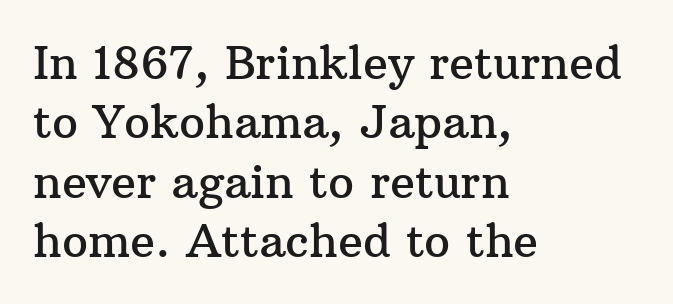
Note: serifs present on the glyphs. Character widths vary here, with narrow letters taking less room than wide ones. The space beneath each line is pristine and unruled. When letters stand straight like this, we call the style roman or upright. The rendering anchors every line to the left-hand side.
